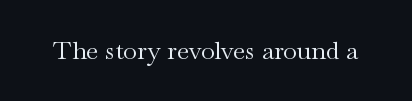
Q: Is the text bold? A: No.
Q: Is the text italic (slanted)? A: No, it is upright.
Q: Is the text underlined? A: No.
Q: Is the spacing between letters normal or unusually wide? A: Normal.
